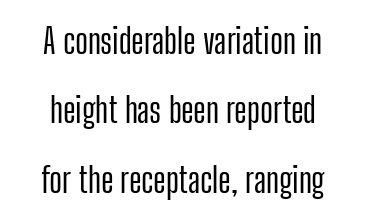
What stands out about the letter spacing? Nothing — it is the standard amount. Serif or sans? Sans — the stroke terminals are bare. You could fit nearly another row in the gap between these rows. These lines are rendered in a variable-pitch font. Vertical strokes here are truly vertical.
